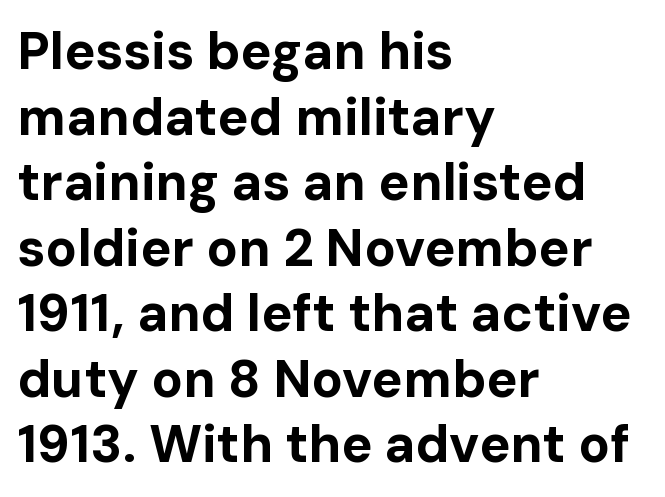
Q: Is the text bold? A: Yes.
Q: Is the text italic (slanted)? A: No, it is upright.
Q: Is the typeface a serif or a sans-serif typeface? A: Sans-serif.
Q: Is the text underlined? A: No.
Q: How is the paragraph aligned? A: Left-aligned.
Q: Is the spacing between letters normal or unusually wide? A: Normal.
Q: Is the spacing between lines tight, normal or loose? A: Normal.
Q: Width (condensed, normal, or wide)? A: Normal.
Q: Stroke contrast? A: Low.
Q: x-height? A: Medium.
Q: Monospaced? A: No.
